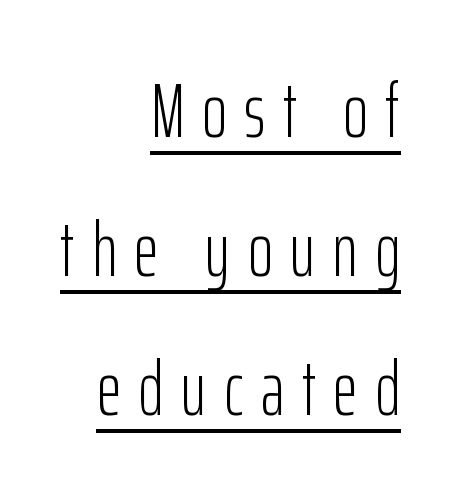
No heavy texture on the line: the type isn't bold. Vertical strokes here are truly vertical. What kind of face is this? One without serifs — a sans. Words appear elongated and porous because spacing is wide. Underlined type.
